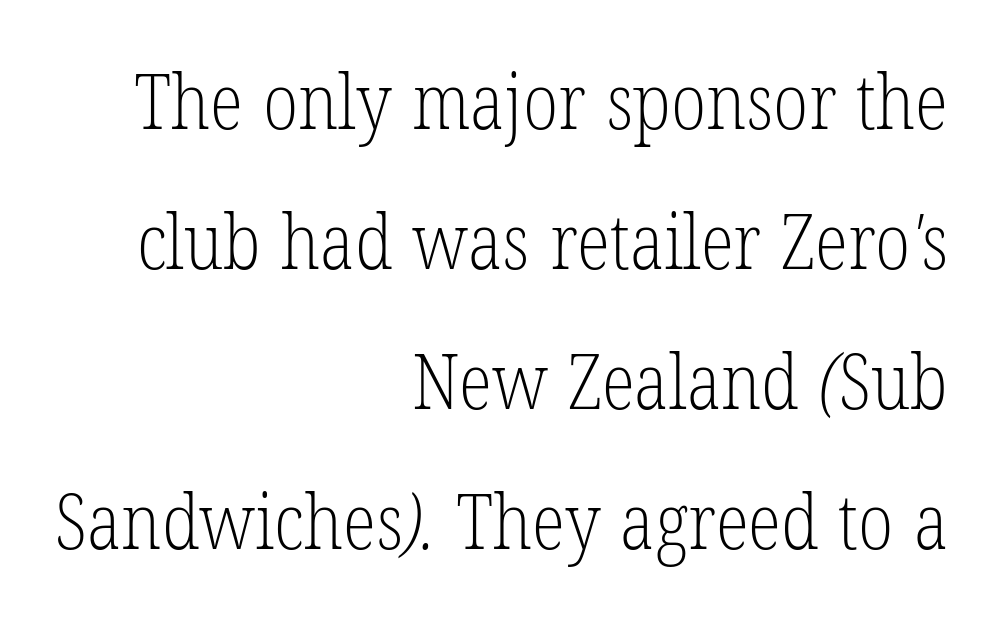
A typesetter would call this proportional, since set widths differ per character. Summary of weight: not heavy and not bold. Words float on clear page, feet unadorned. A serif font was chosen for this passage.
